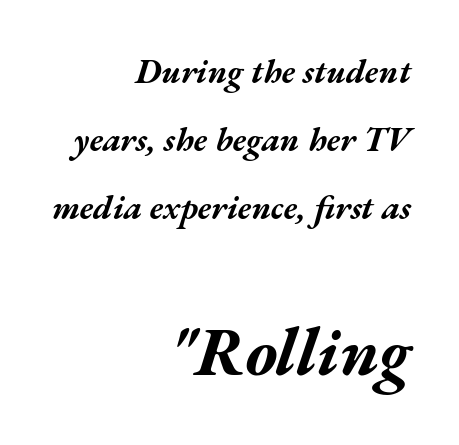
Default kerning and tracking; the words read as compact shapes. Vertically, the passage feels expansive, rows floating well apart. Descenders hang freely into open space. The ragged edge is on the left, which tells us the setting is flush right. Here the designer chose a conventional face with non-uniform glyph widths.
